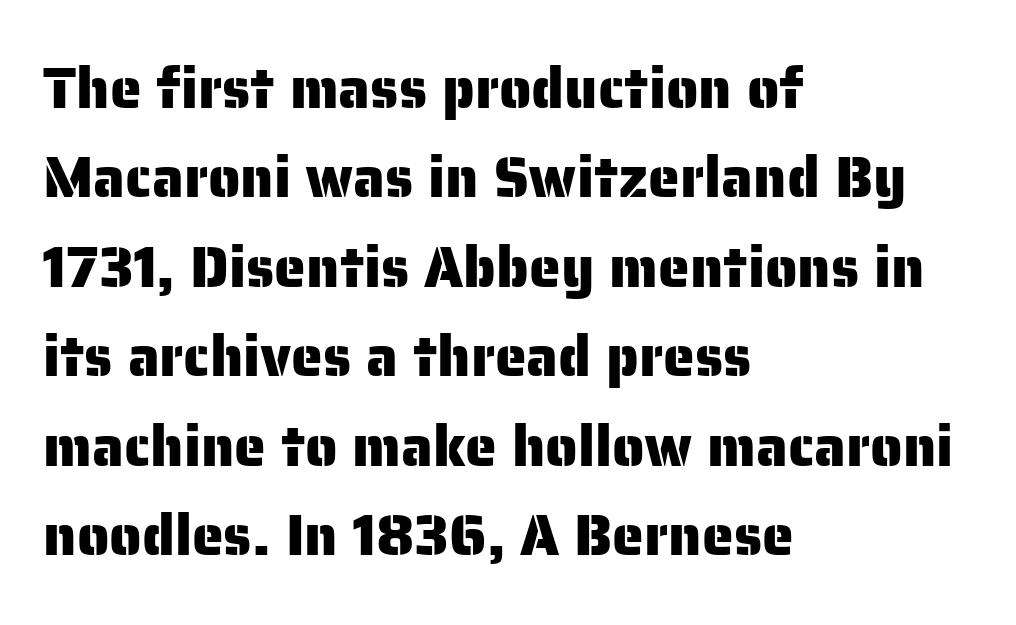
Anything drawn beneath the words? Only blank space. These lines are rendered in a variable-pitch font. You can tell from the bare stems that sans-serif type was used. If you drew a line through each stem, it would be perfectly vertical.
